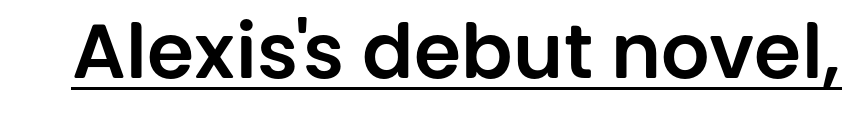
{"serif": "no", "italic": "no", "width": "normal", "stroke_contrast": "low", "x_height": "large", "monospaced": "no", "underline": "yes", "letter_spacing": "normal", "letter_spacing_em": 0.0, "glyph_px": 76}
